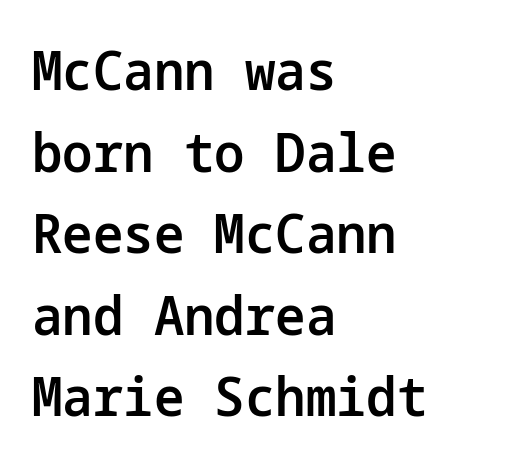
{"serif": "no", "italic": "no", "bold": "semi", "weight": "semibold", "width": "normal", "stroke_contrast": "low", "x_height": "medium", "underline": "no", "align": "left", "line_spacing": "normal", "line_spacing_ratio": 1.51, "letter_spacing": "normal", "letter_spacing_em": 0.0, "glyph_px": 54}
